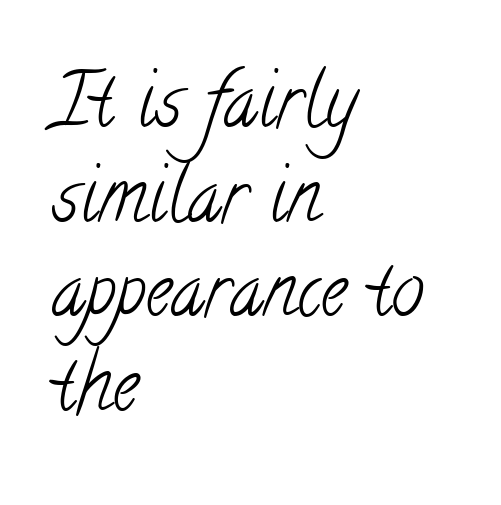
Q: Is the text bold? A: No.
Q: Is the typeface a serif or a sans-serif typeface? A: Serif.
Q: Is the text underlined? A: No.
Q: How is the paragraph aligned? A: Left-aligned.
Q: Is the spacing between letters normal or unusually wide? A: Normal.
Q: Is the spacing between lines tight, normal or loose? A: Normal.
Q: Width (condensed, normal, or wide)? A: Condensed.
Q: Stroke contrast? A: Low.
Q: x-height? A: Small.
Q: Monospaced? A: No.
